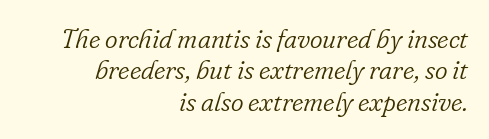
{"italic": "yes", "lean": "right", "slant_degrees": 16, "bold": "no", "underline": "no", "align": "right", "line_spacing_ratio": 1.16, "letter_spacing": "normal", "letter_spacing_em": 0.0, "glyph_px": 27}
